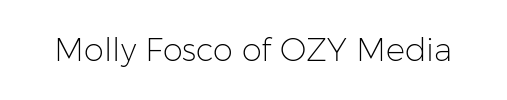
The face used here is a sans, in the tradition of grotesques and geometrics. These lines are rendered in a variable-pitch font. This rendering features lettering with no underline. Standard letterfit; no display-style spreading of the glyphs. The passage shown is not bold in any degree.
